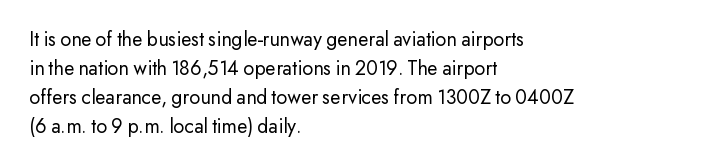
Letters rest on an invisible, unmarked baseline. Heaviness? Minimal to ordinary, like unemphasized prose. The rendering anchors every line to the left-hand side. The line-height multiplier appears to be the usual default.
